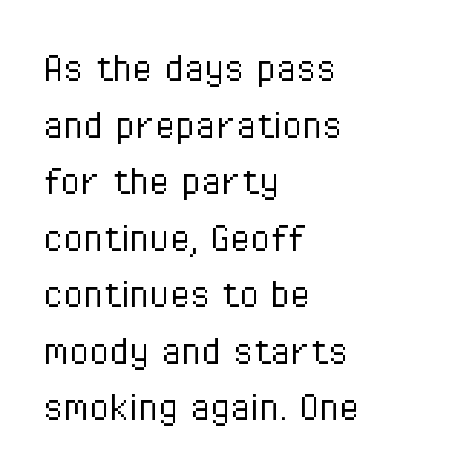
Q: Is the text bold? A: No.
Q: Is the text italic (slanted)? A: No, it is upright.
Q: Is the typeface a serif or a sans-serif typeface? A: Sans-serif.
Q: Is the text underlined? A: No.
Q: How is the paragraph aligned? A: Left-aligned.
Q: Is the spacing between letters normal or unusually wide? A: Normal.
Q: Width (condensed, normal, or wide)? A: Condensed.
Q: Stroke contrast? A: Low.
Q: x-height? A: Medium.
Q: Monospaced? A: No.
